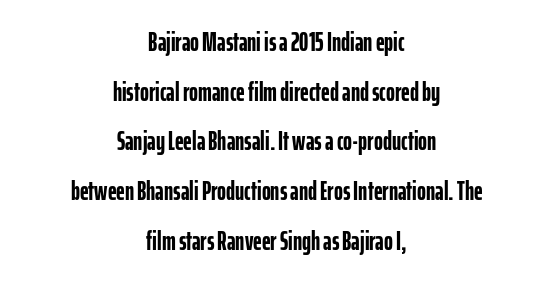
{"italic": "no", "bold": "yes", "underline": "no", "align": "center", "line_spacing_ratio": 1.84, "letter_spacing": "normal", "letter_spacing_em": 0.0, "glyph_px": 27}
